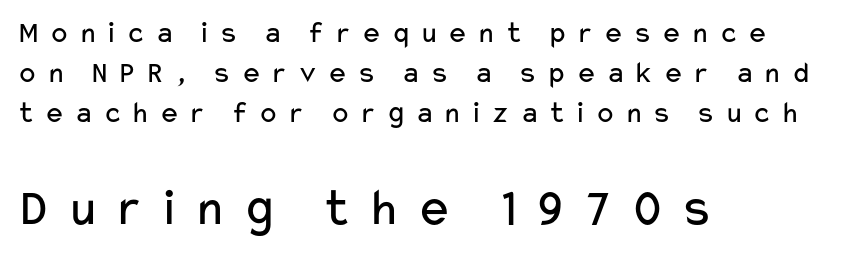
{"serif": "no", "italic": "no", "bold": "no", "weight": "regular", "width": "wide", "stroke_contrast": "low", "x_height": "medium", "monospaced": "no", "underline": "no", "align": "left", "line_spacing": "normal", "line_spacing_ratio": 1.29, "letter_spacing": "wide", "letter_spacing_em": 0.27, "larger_block": "second", "size_ratio": 1.74, "glyph_px": 54}
